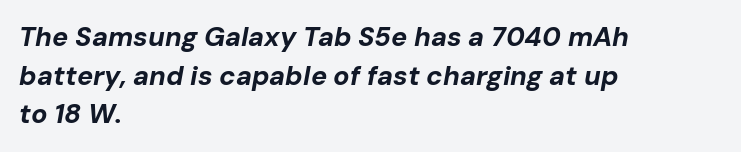
{"italic": "yes", "lean": "right", "slant_degrees": 10, "bold": "yes", "underline": "no", "align": "left", "line_spacing": "normal", "line_spacing_ratio": 1.43, "letter_spacing": "normal", "letter_spacing_em": 0.0, "glyph_px": 27}
